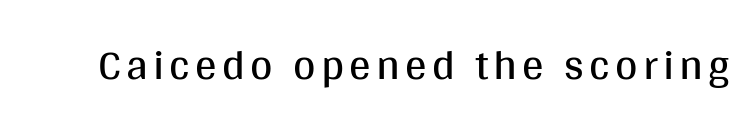
The image shows 43 px regular-weight sans-serif type, upright; set not underlined; medium stroke contrast and a large x-height.
